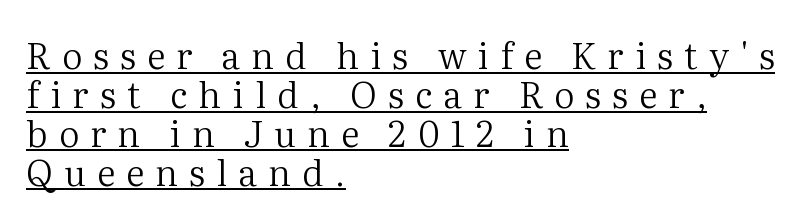
The image shows 36 px regular-weight serif type, upright; set left-aligned, tight line spacing (1.08x), unusually wide letter spacing (+0.31 em), underlined; medium stroke contrast and a medium x-height.
